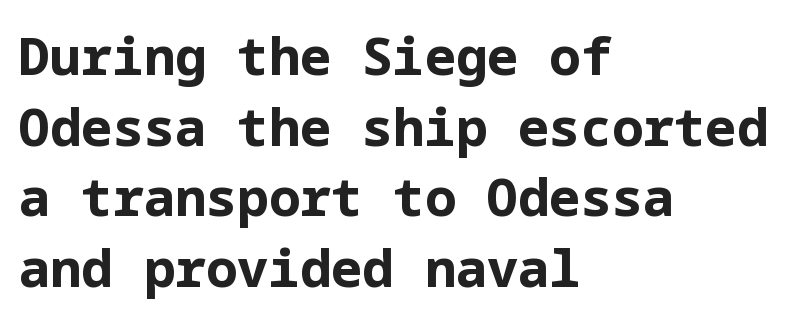
Q: Is the text bold? A: Yes.
Q: Is the text italic (slanted)? A: No, it is upright.
Q: Is the typeface a serif or a sans-serif typeface? A: Sans-serif.
Q: Is the text underlined? A: No.
Q: How is the paragraph aligned? A: Left-aligned.
Q: Is the spacing between letters normal or unusually wide? A: Normal.
Q: Is the spacing between lines tight, normal or loose? A: Normal.
Q: Width (condensed, normal, or wide)? A: Normal.
Q: Stroke contrast? A: Low.
Q: x-height? A: Medium.
